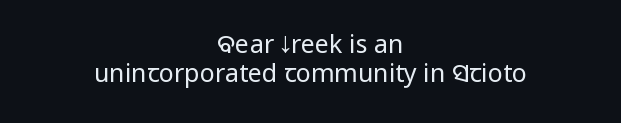
The whitespace from short lines is split evenly between both sides. Tracking here is standard; glyphs follow each other at the usual distance. Anything drawn beneath the words? Only blank space. The weight would be labelled regular, book, light, or lighter still. This is roman type, the default non-slanted kind.
